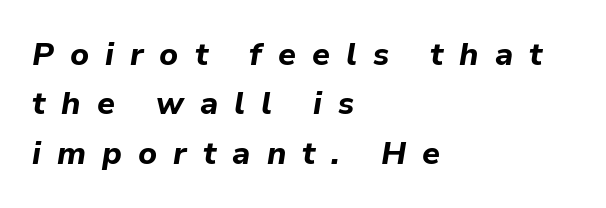
The face used here is proportionally spaced, like ordinary book or web type. The space between consecutive lines is moderate. In terms of weight, the rendering is a true, heavy bold. Is the block centered? No — it sits flush against the left margin.
